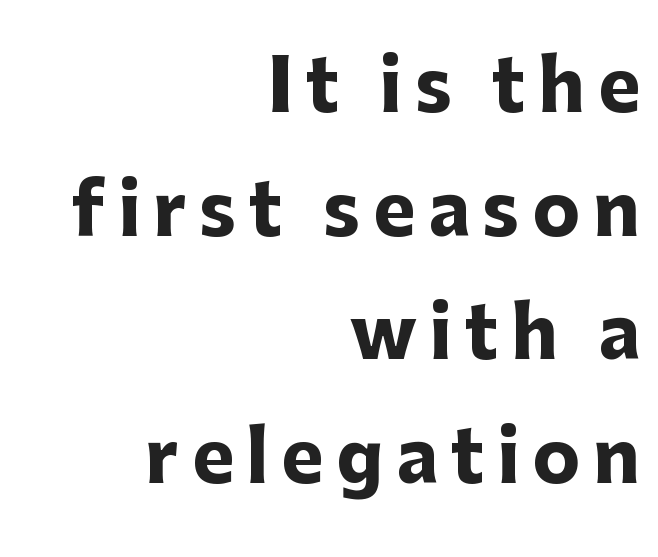
Q: Is the text bold? A: Yes.
Q: Is the text italic (slanted)? A: No, it is upright.
Q: Is the typeface a serif or a sans-serif typeface? A: Sans-serif.
Q: Is the text underlined? A: No.
Q: How is the paragraph aligned? A: Right-aligned.
Q: Width (condensed, normal, or wide)? A: Normal.
Q: Stroke contrast? A: Low.
Q: x-height? A: Medium.
Q: Monospaced? A: No.
